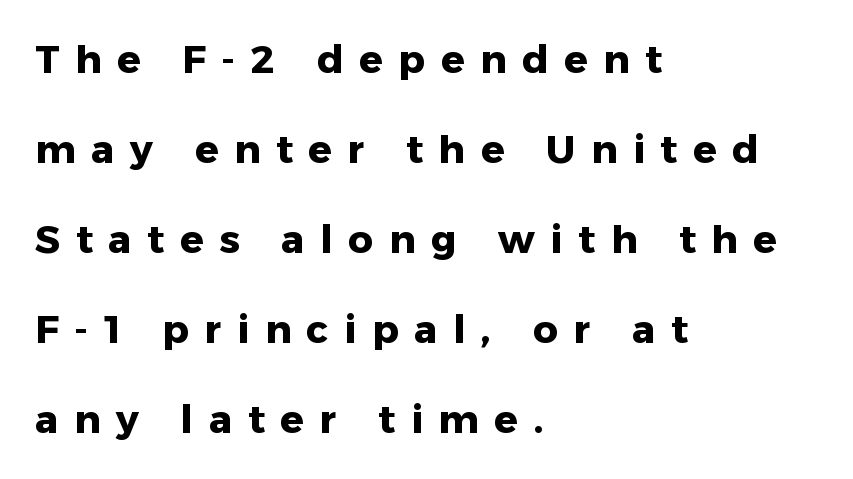
{"serif": "no", "italic": "no", "bold": "yes", "weight": "heavy", "width": "normal", "stroke_contrast": "low", "x_height": "medium", "monospaced": "no", "underline": "no", "align": "left", "line_spacing": "loose", "line_spacing_ratio": 2.31, "letter_spacing": "wide", "letter_spacing_em": 0.4, "glyph_px": 39}
